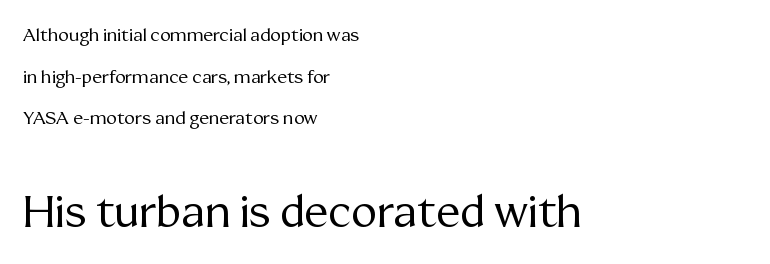
Old-style or modern, the face here clearly has serifs. The composition opens small and finishes big. The passage is arranged the way most books set body copy — flush left. One glance says open: line gaps are wider than usual.
